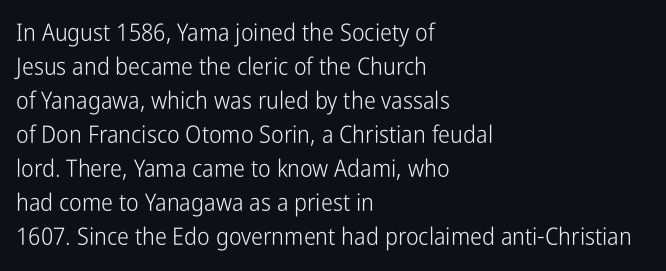
{"italic": "no", "bold": "no", "underline": "no", "align": "left", "line_spacing": "normal", "line_spacing_ratio": 1.42, "letter_spacing": "normal", "letter_spacing_em": 0.0, "glyph_px": 24}
